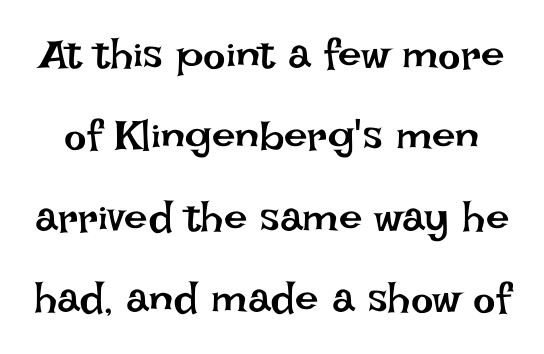
Note the varied advance widths — an 'i' is clearly narrower than an 'm'. Honestly, the letter spacing is just normal — you wouldn't notice it. Nope, not italic — everything's standing straight. On a weight scale, this lands at 450 or below.
